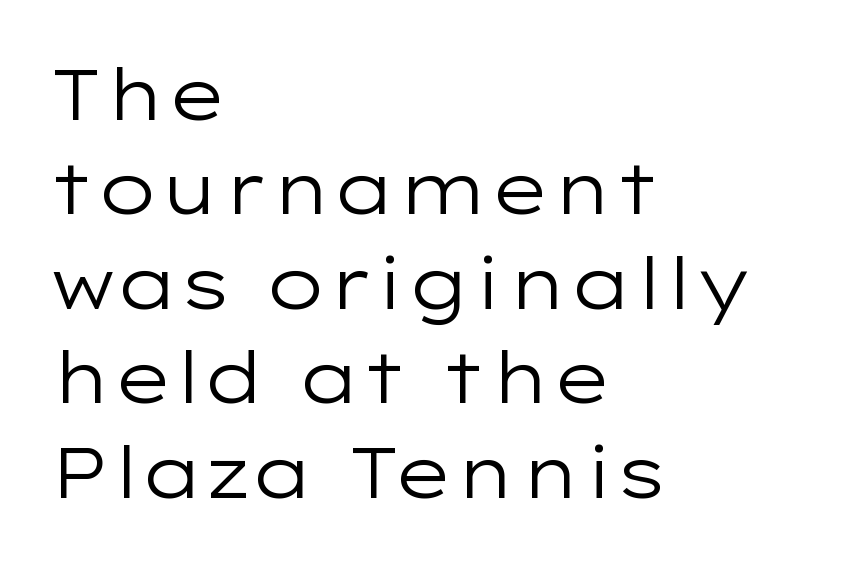
Q: Is the text bold? A: No.
Q: Is the text italic (slanted)? A: No, it is upright.
Q: Is the typeface a serif or a sans-serif typeface? A: Sans-serif.
Q: Is the text underlined? A: No.
Q: How is the paragraph aligned? A: Left-aligned.
Q: Is the spacing between letters normal or unusually wide? A: Normal.
Q: Is the spacing between lines tight, normal or loose? A: Normal.
Q: Width (condensed, normal, or wide)? A: Wide.
Q: Stroke contrast? A: Low.
Q: x-height? A: Medium.
Q: Monospaced? A: No.
